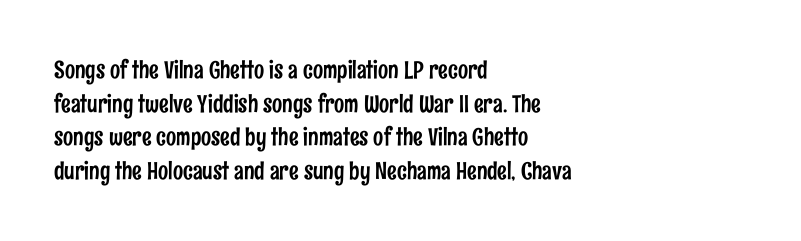
The image shows 24 px text type, upright; set left-aligned, normal line spacing (1.4x), normal letter spacing, not underlined.
